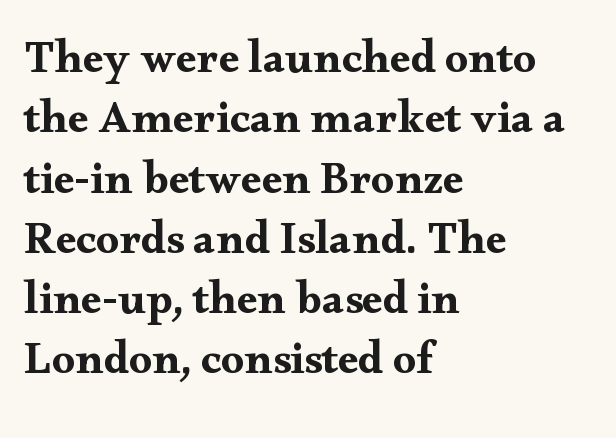
Casual observation: everything's shoved over to the left. A typesetter would mark this as roman, not italic. This sample has the flowing, uneven cadence of proportional lettering. The type family on display is of the serif kind.
